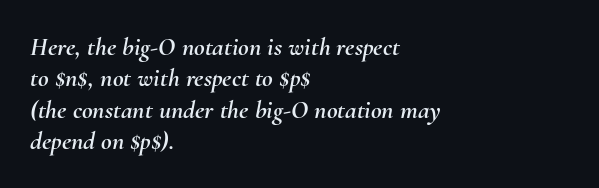
The image shows 26 px text type, italic (leaning right); set left-aligned, line spacing 1.21x, normal letter spacing, not underlined.
